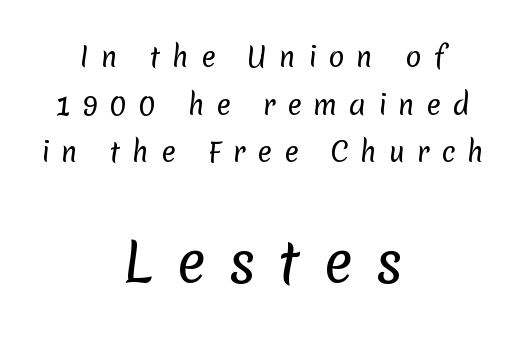
Q: Is the text bold? A: No.
Q: Is the typeface a serif or a sans-serif typeface? A: Sans-serif.
Q: Is the text underlined? A: No.
Q: How is the paragraph aligned? A: Centered.
Q: Is the spacing between letters normal or unusually wide? A: Unusually wide.
Q: Which block of text is set in a larger size, the first (top) or the second (bottom)? A: The second (bottom) one.
Q: Width (condensed, normal, or wide)? A: Normal.
Q: Stroke contrast? A: Low.
Q: x-height? A: Medium.
Q: Monospaced? A: No.
